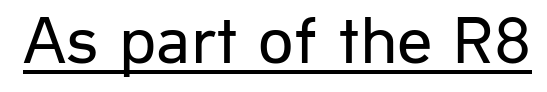
{"serif": "no", "italic": "no", "bold": "no", "weight": "regular", "width": "normal", "stroke_contrast": "low", "x_height": "medium", "monospaced": "no", "underline": "yes", "letter_spacing": "normal", "letter_spacing_em": 0.0, "glyph_px": 70}
